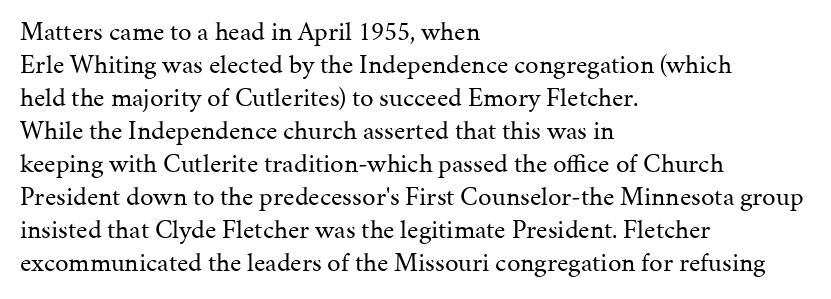
{"italic": "no", "bold": "no", "underline": "no", "align": "left", "line_spacing_ratio": 1.22, "letter_spacing": "normal", "letter_spacing_em": 0.0, "glyph_px": 27}
